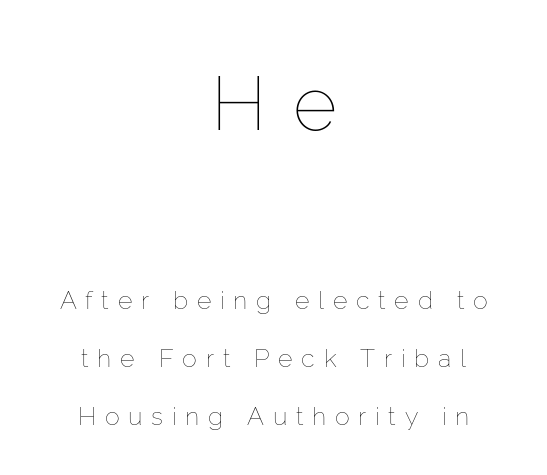
{"italic": "no", "bold": "no", "weight": "thin", "width": "normal", "stroke_contrast": "low", "x_height": "medium", "monospaced": "no", "underline": "no", "align": "center", "line_spacing": "loose", "line_spacing_ratio": 2.33, "letter_spacing": "wide", "letter_spacing_em": 0.35, "larger_block": "first", "size_ratio": 3.04, "glyph_px": 76}
